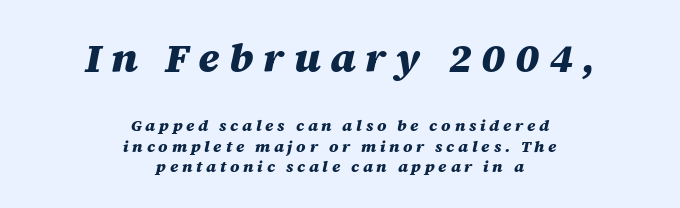
Q: Is the text bold? A: Yes.
Q: Is the text italic (slanted)? A: Yes, it leans right by about 12 degrees.
Q: Is the text underlined? A: No.
Q: How is the paragraph aligned? A: Centered.
Q: Is the spacing between letters normal or unusually wide? A: Unusually wide.
Q: Is the spacing between lines tight, normal or loose? A: Normal.
Q: Which block of text is set in a larger size, the first (top) or the second (bottom)? A: The first (top) one.
Q: Width (condensed, normal, or wide)? A: Normal.
Q: Stroke contrast? A: Medium.
Q: x-height? A: Large.
Q: Monospaced? A: No.
